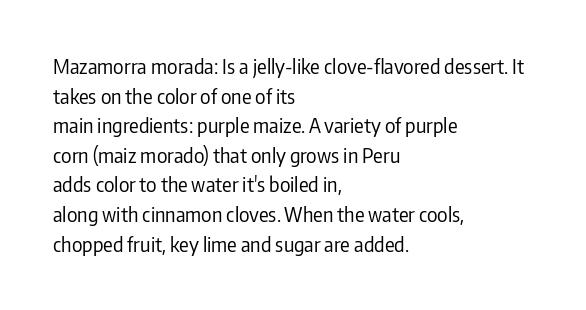
Q: Is the text bold? A: No.
Q: Is the text italic (slanted)? A: No, it is upright.
Q: Is the text underlined? A: No.
Q: How is the paragraph aligned? A: Left-aligned.
Q: Is the spacing between letters normal or unusually wide? A: Normal.
Q: Is the spacing between lines tight, normal or loose? A: Normal.
